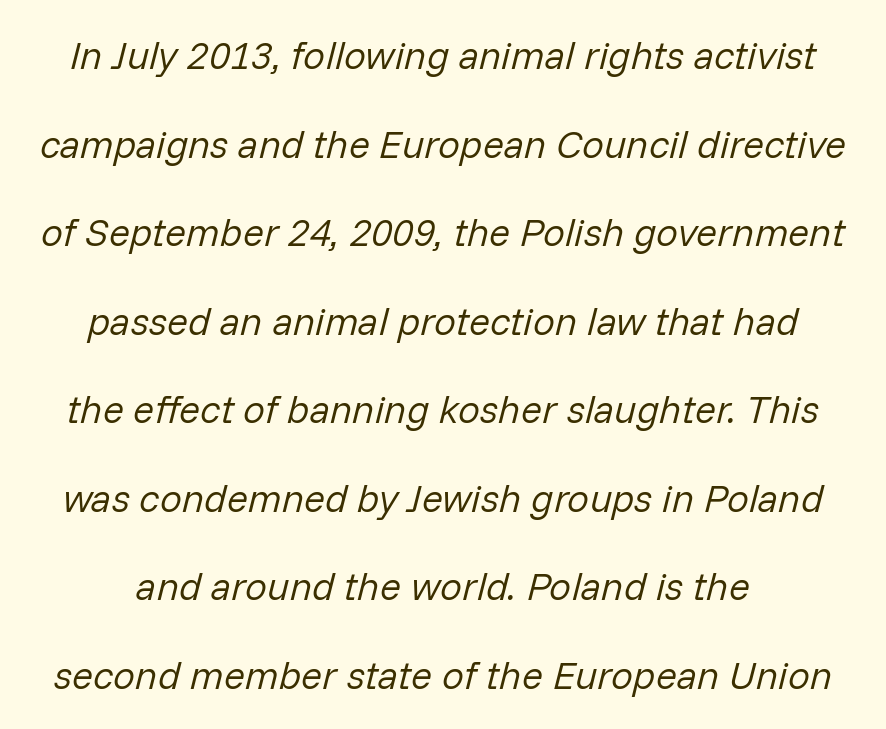
These lines are rendered in a variable-pitch font. The text carries the slant typical of an italic or oblique font. A bare baseline throughout the passage. A typesetter would call this leading open, well beyond the default. Heft: none added — not bold.
